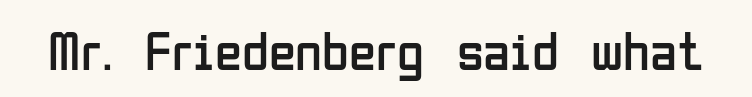
Unlike a traditional serif, this face leaves its strokes unadorned. Short note: letters normally spaced. Think of a printed novel: that variable character pitch is what you see here. Is the stroke heavy? The answer is a plain regular-or-lighter. You can tell it's not italic because the verticals are truly vertical. The foot of each line stays bare and open.
